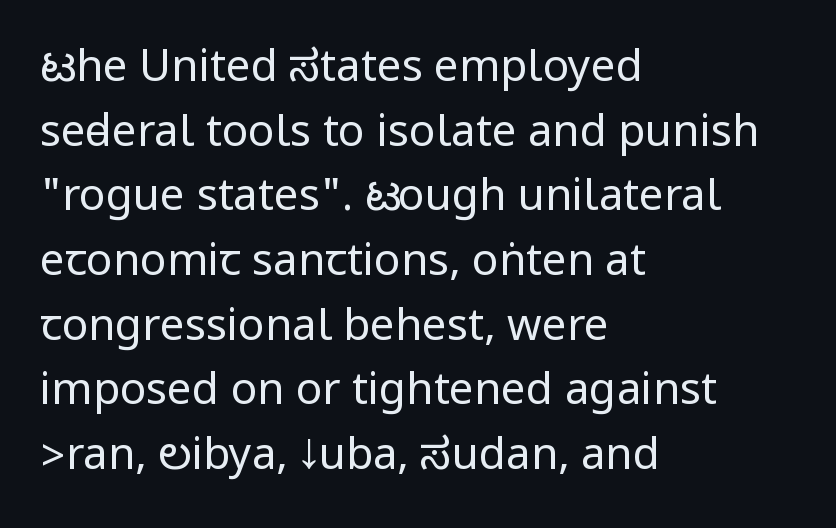
Q: Is the text bold? A: No.
Q: Is the text italic (slanted)? A: No, it is upright.
Q: Is the typeface a serif or a sans-serif typeface? A: Sans-serif.
Q: Is the text underlined? A: No.
Q: How is the paragraph aligned? A: Left-aligned.
Q: Is the spacing between letters normal or unusually wide? A: Normal.
Q: Is the spacing between lines tight, normal or loose? A: Normal.
Q: Width (condensed, normal, or wide)? A: Condensed.
Q: Stroke contrast? A: Low.
